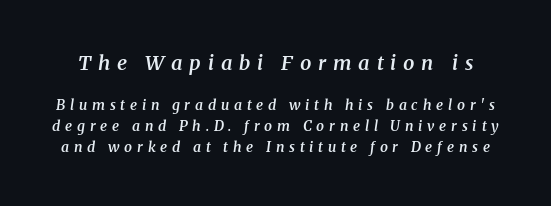
{"italic": "yes", "lean": "right", "slant_degrees": 8, "bold": "semi", "underline": "no", "line_spacing": "normal", "line_spacing_ratio": 1.49, "letter_spacing": "wide", "letter_spacing_em": 0.34, "larger_block": "first", "size_ratio": 1.43, "glyph_px": 20}
